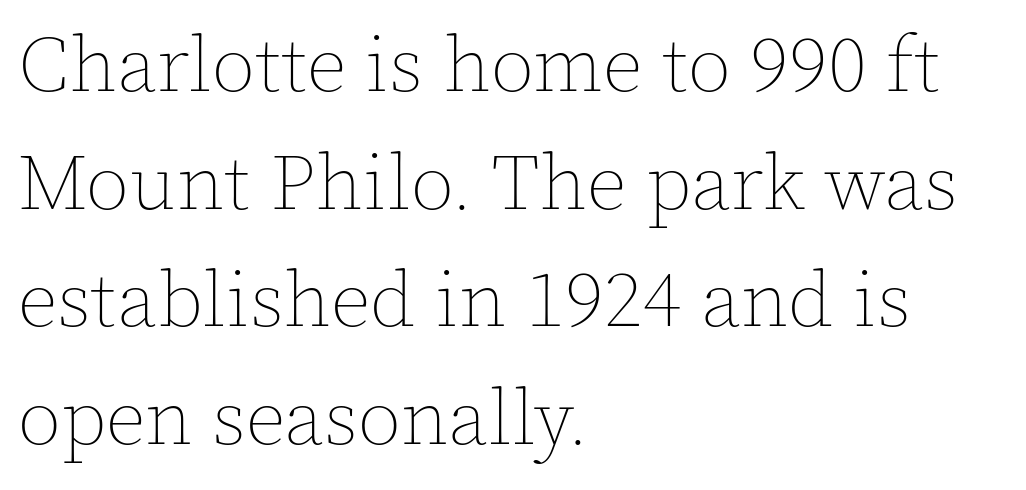
{"italic": "no", "bold": "no", "weight": "thin", "width": "normal", "x_height": "medium", "monospaced": "no", "underline": "no", "align": "left", "line_spacing": "normal", "line_spacing_ratio": 1.49, "letter_spacing": "normal", "letter_spacing_em": 0.0, "glyph_px": 79}
